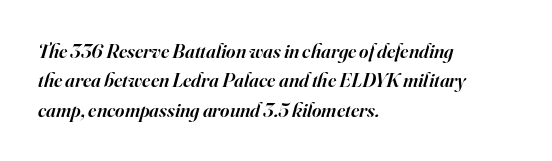
Alignment: flush left. The space beneath each line is pristine and unruled. The tracking reads as untouched default to a designer's eye. In terms of posture, this sample is oblique. As a designer I'd log this as weight 600, semibold.
